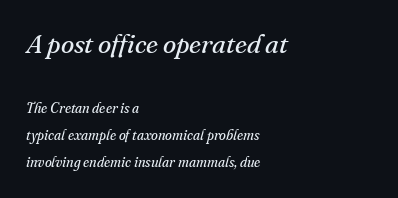
Q: Is the text bold? A: No.
Q: Is the text italic (slanted)? A: Yes, it leans right by about 16 degrees.
Q: Is the text underlined? A: No.
Q: How is the paragraph aligned? A: Left-aligned.
Q: Is the spacing between letters normal or unusually wide? A: Normal.
Q: Is the spacing between lines tight, normal or loose? A: Loose.
Q: Which block of text is set in a larger size, the first (top) or the second (bottom)? A: The first (top) one.
